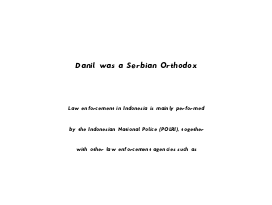
{"underline": "no", "align": "center", "line_spacing": "normal", "line_spacing_ratio": 1.45, "letter_spacing": "normal", "letter_spacing_em": 0.0, "larger_block": "first", "size_ratio": 1.5, "glyph_px": 21}
